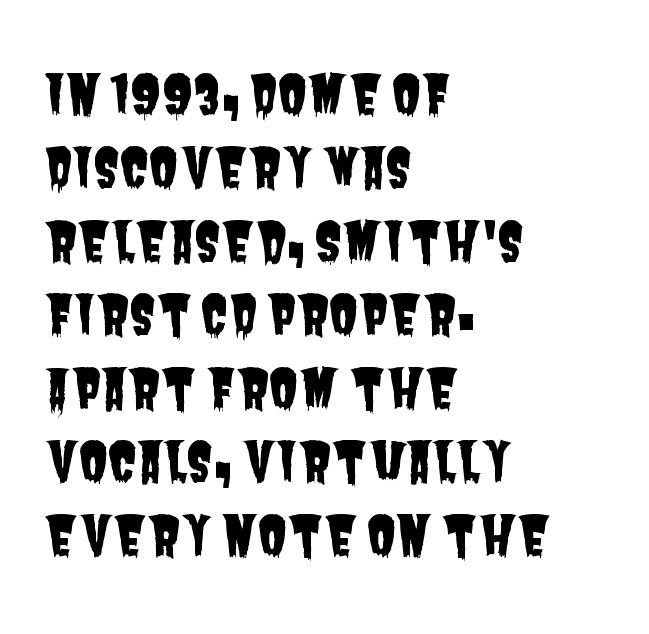
{"serif": "no", "width": "condensed", "stroke_contrast": "low", "x_height": "large", "monospaced": "no", "underline": "no", "align": "left", "line_spacing": "normal", "line_spacing_ratio": 1.36, "letter_spacing": "normal", "letter_spacing_em": 0.0, "glyph_px": 54}
